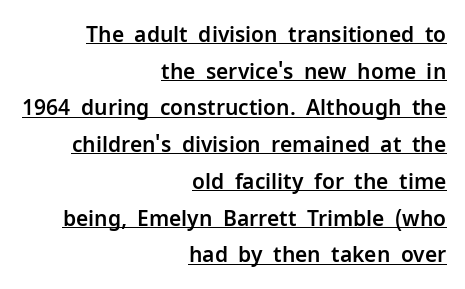
Q: Is the text italic (slanted)? A: No, it is upright.
Q: Is the text underlined? A: Yes.
Q: How is the paragraph aligned? A: Right-aligned.
Q: Is the spacing between letters normal or unusually wide? A: Normal.
